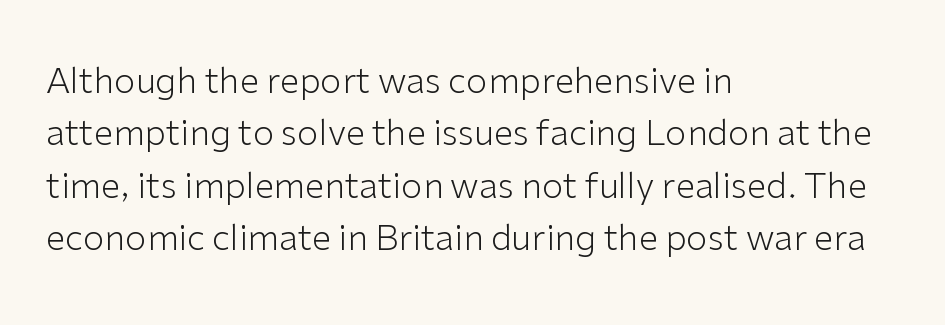
The image shows 35 px light sans-serif type, upright; set left-aligned, normal line spacing (1.5x), normal letter spacing, not underlined; low stroke contrast and a medium x-height.
